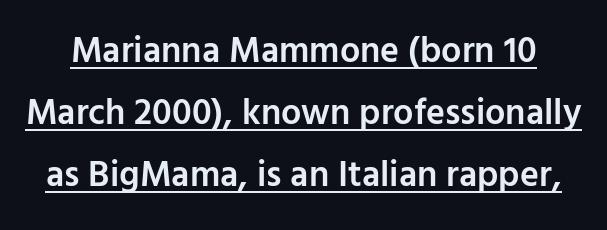
Q: Is the text bold? A: Semi-bold.
Q: Is the text italic (slanted)? A: No, it is upright.
Q: Is the typeface a serif or a sans-serif typeface? A: Sans-serif.
Q: Is the text underlined? A: Yes.
Q: Is the spacing between letters normal or unusually wide? A: Normal.
Q: Width (condensed, normal, or wide)? A: Normal.
Q: Stroke contrast? A: Low.
Q: x-height? A: Medium.
Q: Monospaced? A: No.
